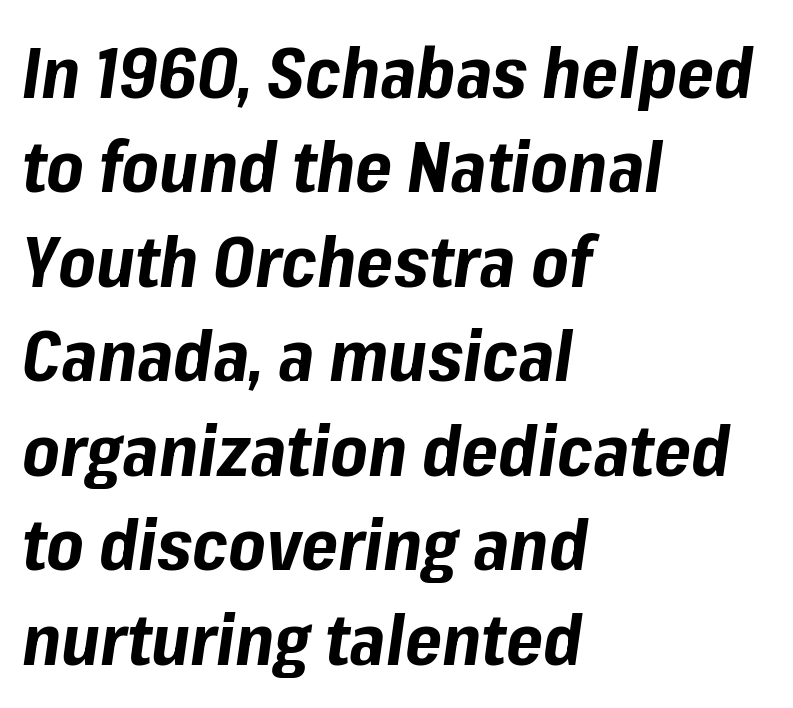
Q: Is the text bold? A: Yes.
Q: Is the text italic (slanted)? A: Yes, it leans right by about 8 degrees.
Q: Is the text underlined? A: No.
Q: How is the paragraph aligned? A: Left-aligned.
Q: Is the spacing between letters normal or unusually wide? A: Normal.
Q: Is the spacing between lines tight, normal or loose? A: Normal.
Q: Width (condensed, normal, or wide)? A: Normal.
Q: Stroke contrast? A: Low.
Q: x-height? A: Medium.
Q: Monospaced? A: No.
